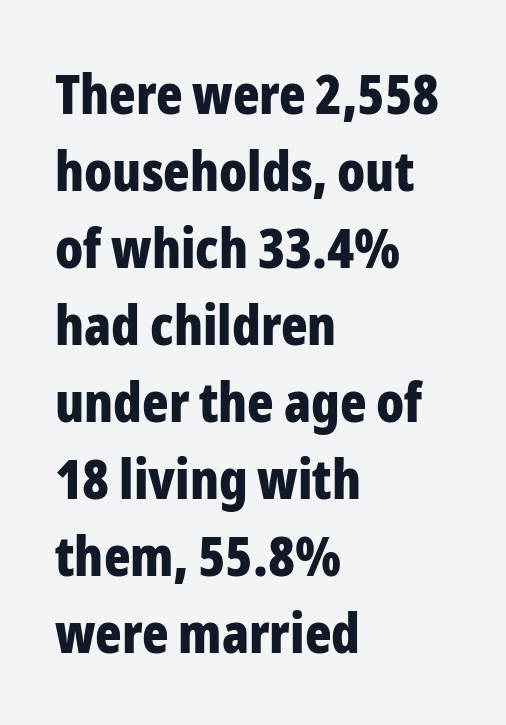
The image shows 55 px bold, condensed sans-serif type, upright; set left-aligned, normal line spacing (1.4x), normal letter spacing, not underlined; low stroke contrast and a medium x-height.
